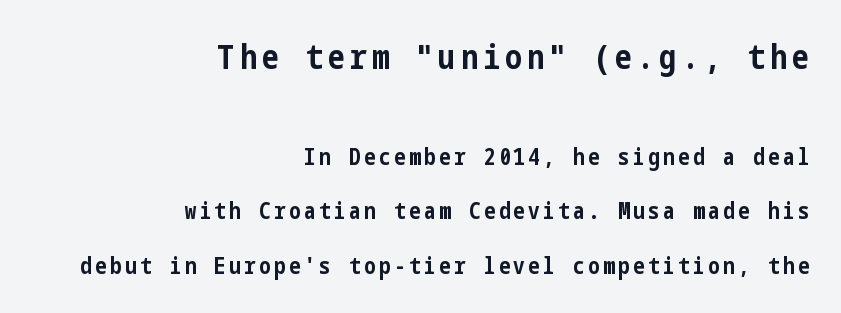
{"serif": "no", "italic": "no", "bold": "yes", "weight": "bold", "width": "condensed", "stroke_contrast": "low", "x_height": "medium", "underline": "no", "align": "right", "line_spacing": "loose", "line_spacing_ratio": 2.37, "larger_block": "first", "size_ratio": 1.48, "glyph_px": 34}
